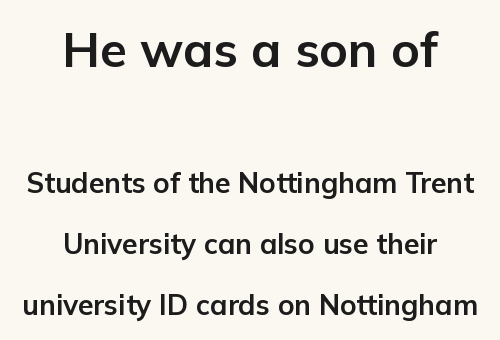
Q: Is the text bold? A: Yes.
Q: Is the text italic (slanted)? A: No, it is upright.
Q: Is the typeface a serif or a sans-serif typeface? A: Sans-serif.
Q: Is the text underlined? A: No.
Q: How is the paragraph aligned? A: Centered.
Q: Is the spacing between letters normal or unusually wide? A: Normal.
Q: Is the spacing between lines tight, normal or loose? A: Loose.
Q: Which block of text is set in a larger size, the first (top) or the second (bottom)? A: The first (top) one.
Q: Width (condensed, normal, or wide)? A: Normal.
Q: Stroke contrast? A: Low.
Q: x-height? A: Medium.
Q: Monospaced? A: No.
